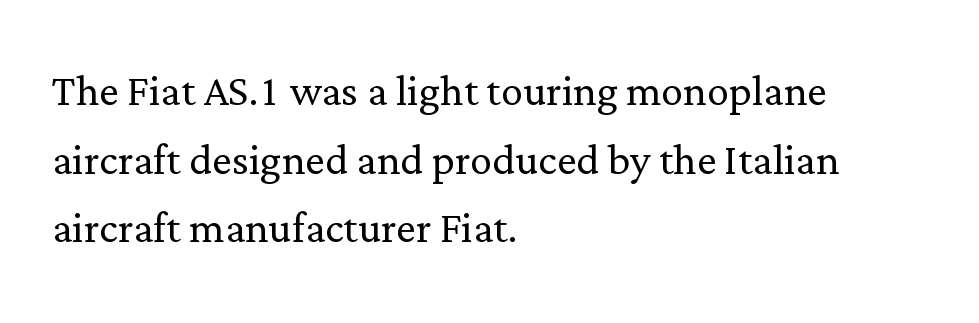
The image shows 55 px light serif type, upright; set left-aligned, normal line spacing (1.25x), normal letter spacing, not underlined; low stroke contrast and a medium x-height.
